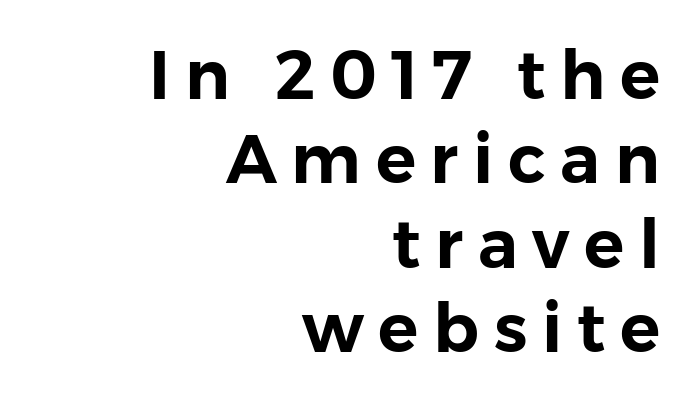
{"serif": "no", "italic": "no", "width": "normal", "stroke_contrast": "low", "x_height": "medium", "monospaced": "no", "underline": "no", "align": "right", "line_spacing": "normal", "line_spacing_ratio": 1.26, "letter_spacing": "wide", "letter_spacing_em": 0.22, "glyph_px": 67}
